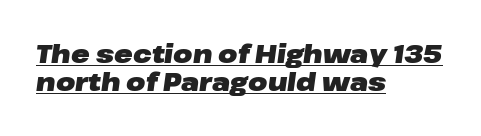
Underlining? Definitely there. Inter-character spacing is left at the font's built-in metrics. If you measured baseline to baseline, you'd find a short distance. Notice how thick the strokes are: this is what a full bold looks like. Characters are canted at an angle relative to the baseline's perpendicular. Visually the block forms a straight wall on the left and a jagged coastline on the right.
